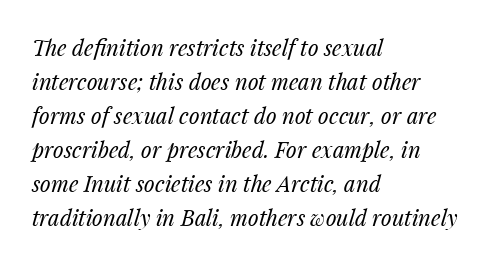
The image shows 22 px text type, italic (leaning right); set left-aligned, normal line spacing (1.55x), normal letter spacing, not underlined.
